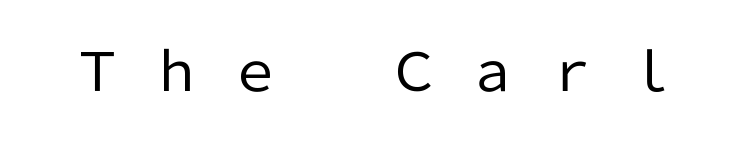
{"serif": "no", "italic": "no", "bold": "no", "weight": "regular", "width": "normal", "stroke_contrast": "low", "x_height": "medium", "monospaced": "no", "underline": "no", "letter_spacing": "wide", "letter_spacing_em": 0.49, "glyph_px": 53}
